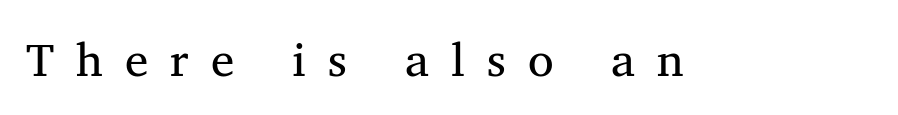
The font family rendered here belongs to the serif group. Underlining? Definitely not there. The letterforms stand isolated, each surrounded by extra space. Nope, not italic — everything's standing straight. Proportional: the letters do not fall into vertical columns. Heft: none added — not bold.
